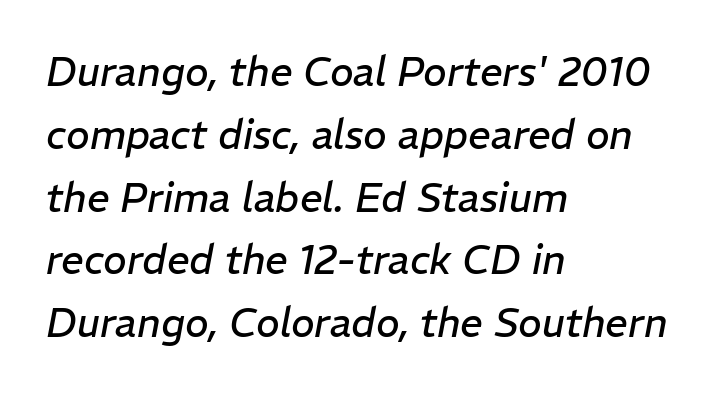
The image shows 40 px regular-weight type, italic (leaning right); set left-aligned, normal line spacing (1.57x), normal letter spacing, not underlined; low stroke contrast and a medium x-height.
